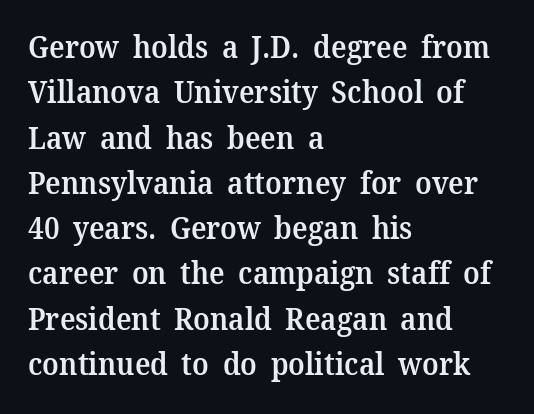
Q: Is the text bold? A: Semi-bold.
Q: Is the text italic (slanted)? A: No, it is upright.
Q: Is the typeface a serif or a sans-serif typeface? A: Serif.
Q: Is the text underlined? A: No.
Q: How is the paragraph aligned? A: Left-aligned.
Q: Is the spacing between letters normal or unusually wide? A: Normal.
Q: Is the spacing between lines tight, normal or loose? A: Normal.
Q: Width (condensed, normal, or wide)? A: Normal.
Q: Stroke contrast? A: Medium.
Q: x-height? A: Medium.
Q: Monospaced? A: No.
